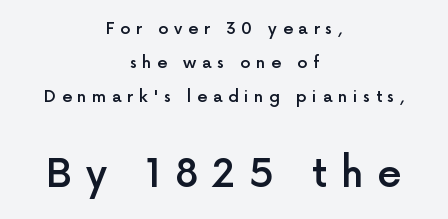
{"serif": "no", "italic": "no", "bold": "semi", "weight": "semibold", "width": "normal", "x_height": "medium", "monospaced": "no", "underline": "no", "align": "center", "line_spacing": "loose", "line_spacing_ratio": 2.11, "letter_spacing": "wide", "letter_spacing_em": 0.35, "larger_block": "second", "size_ratio": 2.44, "glyph_px": 39}
